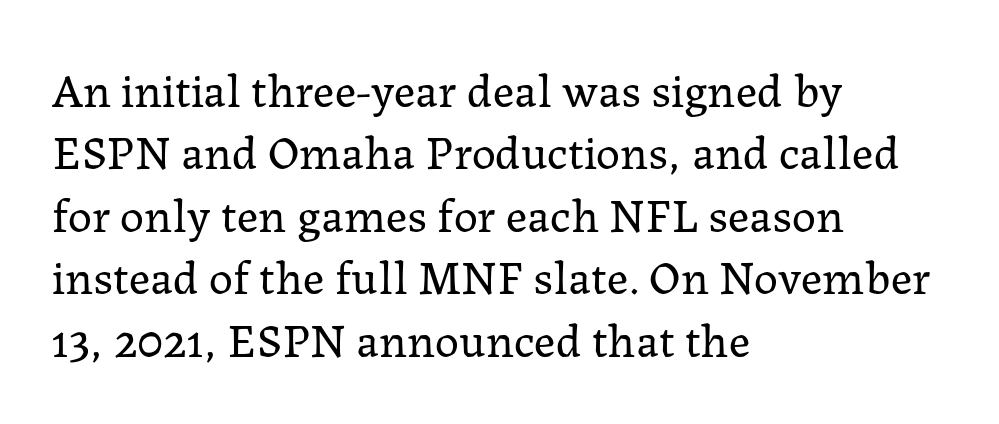
{"serif": "yes", "italic": "no", "bold": "no", "weight": "regular", "width": "normal", "stroke_contrast": "low", "x_height": "medium", "monospaced": "no", "underline": "no", "align": "left", "line_spacing": "normal", "line_spacing_ratio": 1.3, "letter_spacing": "normal", "letter_spacing_em": 0.0, "glyph_px": 48}
